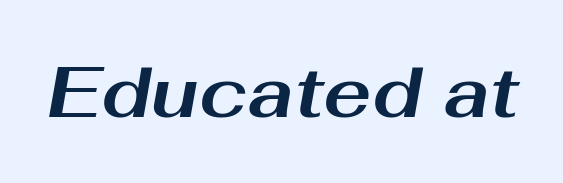
Q: Is the text bold? A: Yes.
Q: Is the text italic (slanted)? A: Yes, it leans right by about 10 degrees.
Q: Is the text underlined? A: No.
Q: Is the spacing between letters normal or unusually wide? A: Normal.
Q: Width (condensed, normal, or wide)? A: Wide.
Q: Stroke contrast? A: Medium.
Q: x-height? A: Medium.
Q: Monospaced? A: No.
